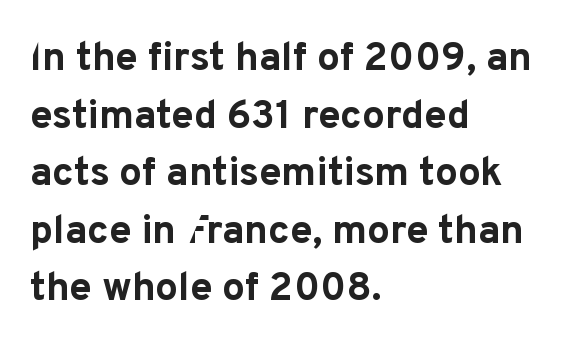
A typesetter would mark this as roman, not italic. Clear beneath every line of the passage. The rows are spaced the way most documents space them. Typeset ragged right — the left edge is the straight one. The line texture is even and compact thanks to regular tracking. Chunky letters — that's bold for sure.
